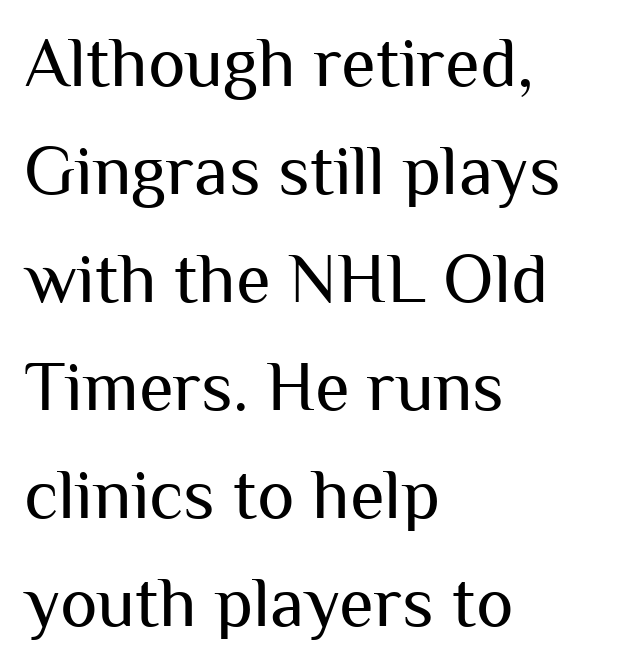
{"serif": "no", "italic": "no", "bold": "no", "weight": "regular", "width": "normal", "stroke_contrast": "medium", "x_height": "medium", "monospaced": "no", "underline": "no", "align": "left", "line_spacing": "normal", "line_spacing_ratio": 1.52, "letter_spacing": "normal", "letter_spacing_em": 0.0, "glyph_px": 71}
